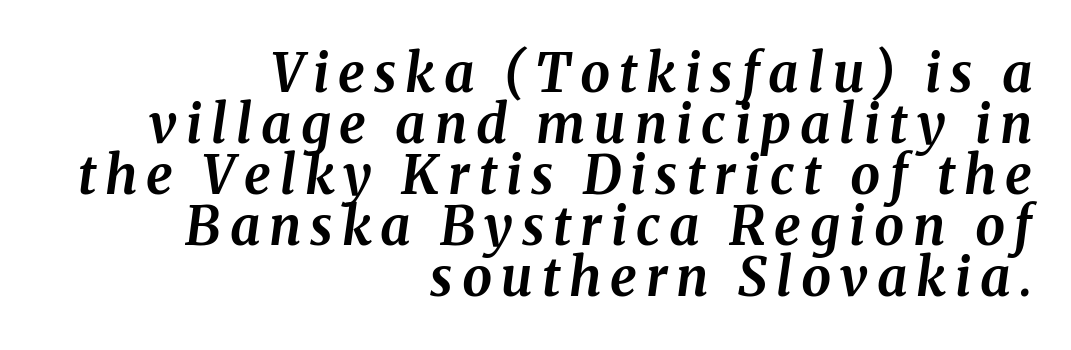
The image shows 53 px bold type, italic (leaning right); set right-aligned, tight line spacing (0.96x), not underlined; medium stroke contrast and a medium x-height.
